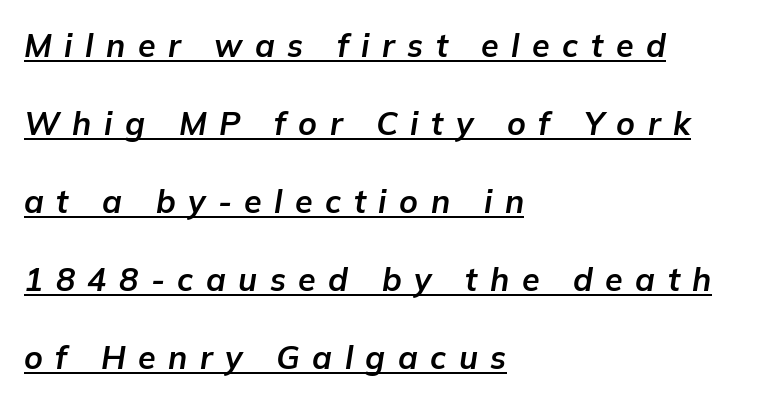
Q: Is the text bold? A: Yes.
Q: Is the text italic (slanted)? A: Yes, it leans right by about 9 degrees.
Q: Is the text underlined? A: Yes.
Q: How is the paragraph aligned? A: Left-aligned.
Q: Is the spacing between letters normal or unusually wide? A: Unusually wide.
Q: Is the spacing between lines tight, normal or loose? A: Loose.
Q: Width (condensed, normal, or wide)? A: Normal.
Q: Stroke contrast? A: Low.
Q: x-height? A: Medium.
Q: Monospaced? A: No.
